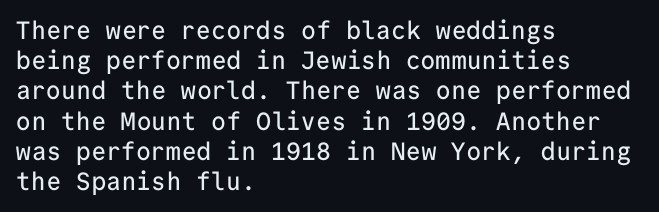
Q: Is the text italic (slanted)? A: No, it is upright.
Q: Is the text underlined? A: No.
Q: How is the paragraph aligned? A: Left-aligned.
Q: Is the spacing between letters normal or unusually wide? A: Normal.
